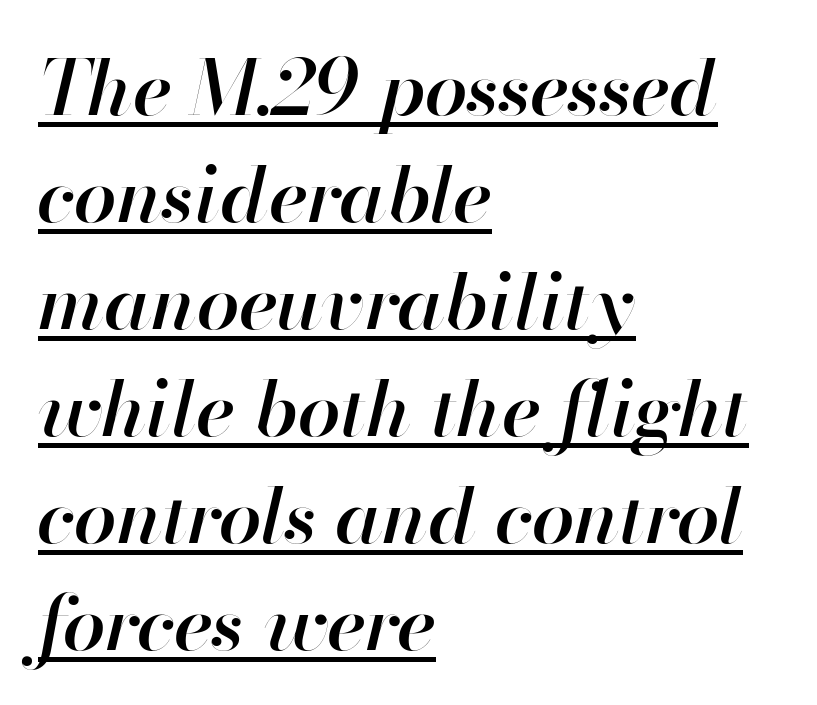
Q: Is the text bold? A: Semi-bold.
Q: Is the text italic (slanted)? A: Yes, it leans right by about 13 degrees.
Q: Is the text underlined? A: Yes.
Q: How is the paragraph aligned? A: Left-aligned.
Q: Is the spacing between letters normal or unusually wide? A: Normal.
Q: Is the spacing between lines tight, normal or loose? A: Normal.
Q: Width (condensed, normal, or wide)? A: Normal.
Q: Stroke contrast? A: High.
Q: x-height? A: Small.
Q: Monospaced? A: No.
